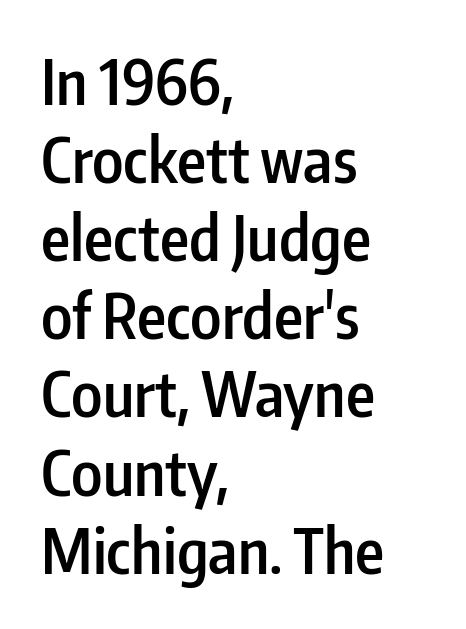
Q: Is the text bold? A: Semi-bold.
Q: Is the text italic (slanted)? A: No, it is upright.
Q: Is the typeface a serif or a sans-serif typeface? A: Sans-serif.
Q: Is the text underlined? A: No.
Q: How is the paragraph aligned? A: Left-aligned.
Q: Is the spacing between letters normal or unusually wide? A: Normal.
Q: Is the spacing between lines tight, normal or loose? A: Normal.
Q: Width (condensed, normal, or wide)? A: Condensed.
Q: Stroke contrast? A: Low.
Q: x-height? A: Medium.
Q: Monospaced? A: No.
